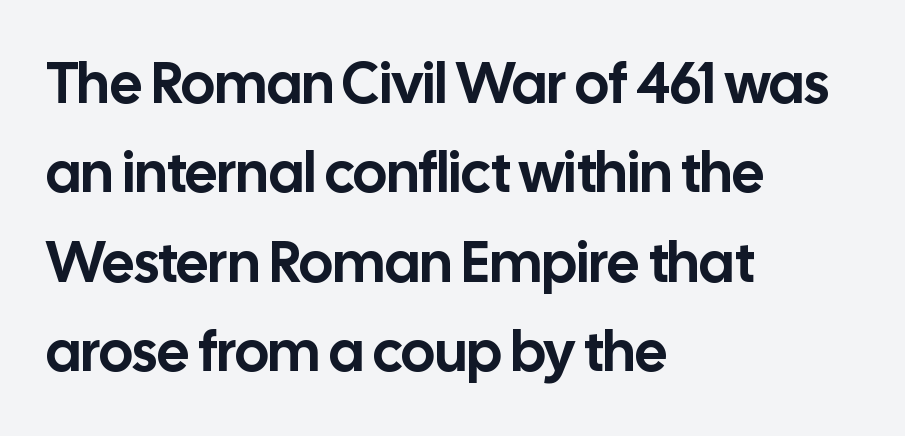
The image shows 57 px sans-serif type, upright; set left-aligned, normal line spacing (1.57x), normal letter spacing, not underlined; low stroke contrast and a medium x-height.
